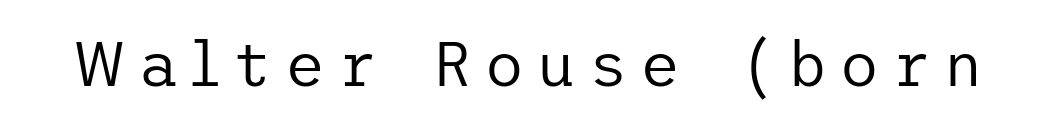
The image shows 62 px regular-weight sans-serif type, upright; set not underlined; low stroke contrast and a medium x-height.
